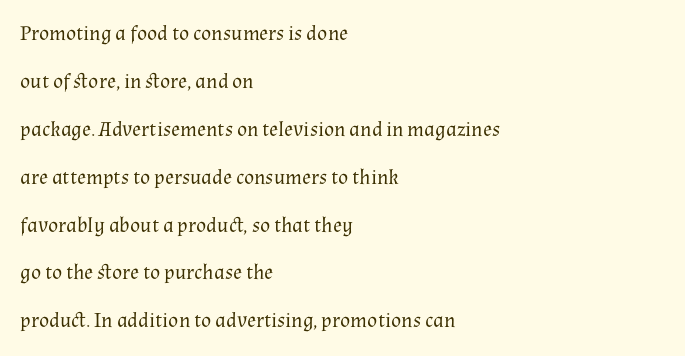
Q: Is the text bold? A: No.
Q: Is the text italic (slanted)? A: No, it is upright.
Q: Is the text underlined? A: No.
Q: How is the paragraph aligned? A: Left-aligned.
Q: Is the spacing between letters normal or unusually wide? A: Normal.
Q: Is the spacing between lines tight, normal or loose? A: Loose.
